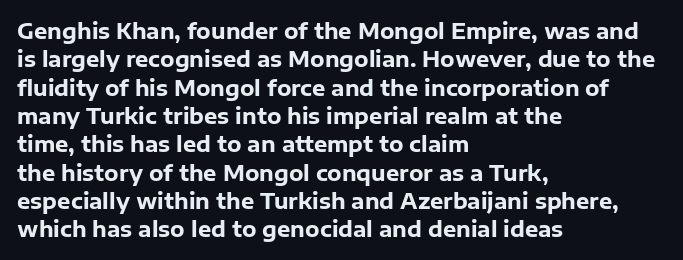
Q: Is the text bold? A: Yes.
Q: Is the text italic (slanted)? A: No, it is upright.
Q: Is the text underlined? A: No.
Q: How is the paragraph aligned? A: Left-aligned.
Q: Is the spacing between letters normal or unusually wide? A: Normal.
Q: Is the spacing between lines tight, normal or loose? A: Normal.
